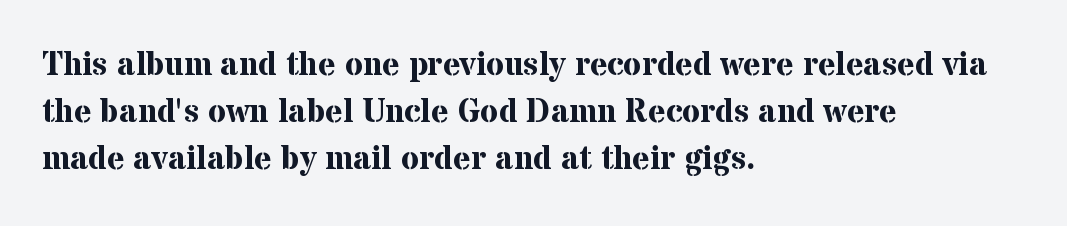
The image shows 33 px bold serif type, upright; set left-aligned, normal line spacing (1.43x), normal letter spacing, not underlined; medium stroke contrast and a medium x-height.
